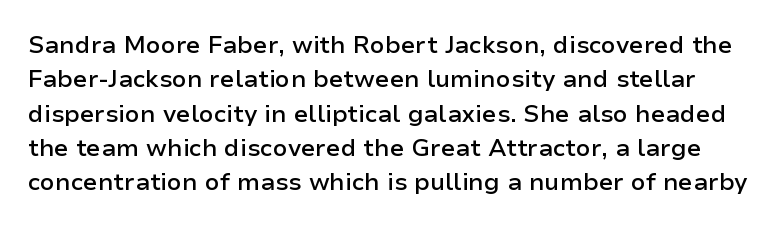
{"italic": "no", "bold": "semi", "underline": "no", "line_spacing": "normal", "line_spacing_ratio": 1.43, "letter_spacing": "normal", "letter_spacing_em": 0.0, "glyph_px": 24}
